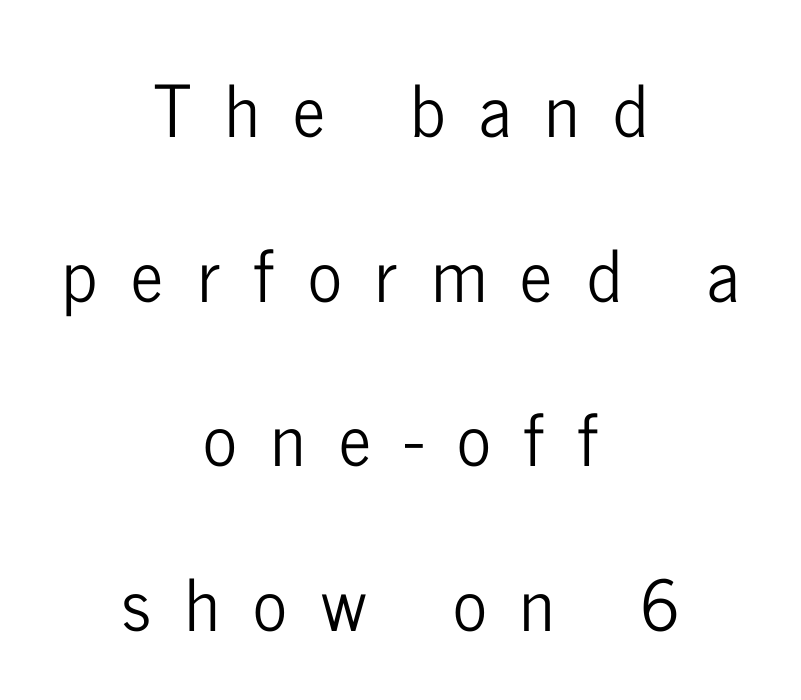
Baseline-to-baseline distance is far greater than the letter height. Does the lettering tilt? It doesn't — this is upright. Proportional: the letters do not fall into vertical columns. Both edges are ragged and mirror each other, which tells us the setting is centered. Type style note: lacks serifs.
